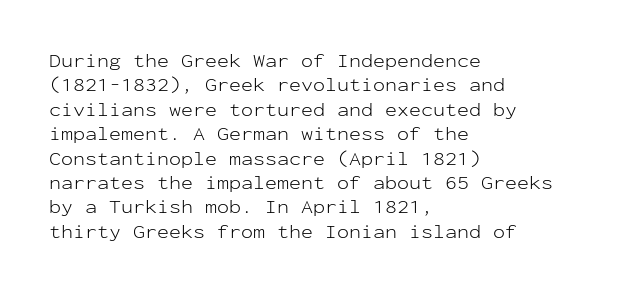
Q: Is the text bold? A: No.
Q: Is the text italic (slanted)? A: No, it is upright.
Q: Is the text underlined? A: No.
Q: How is the paragraph aligned? A: Left-aligned.
Q: Is the spacing between letters normal or unusually wide? A: Normal.
